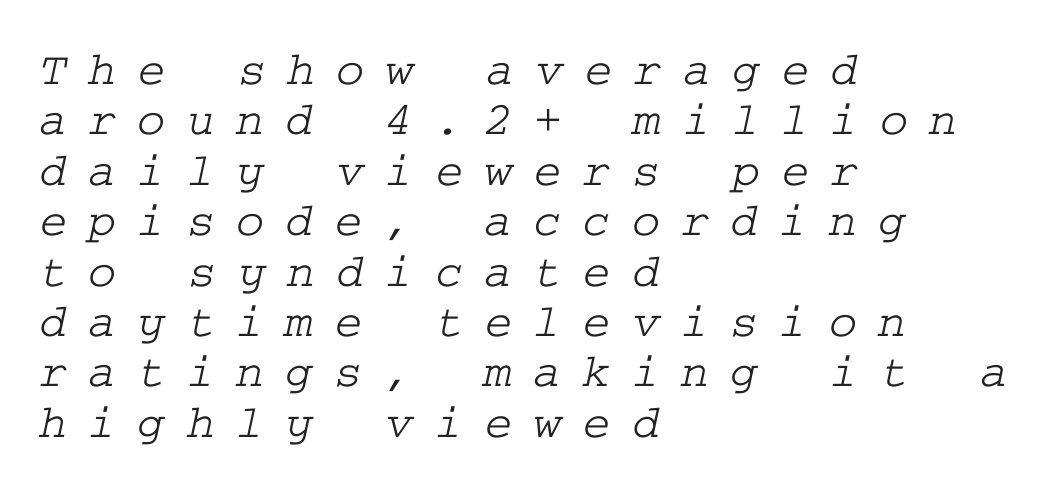
Cramped leading. The words here are not underlined. The face used here is rendered with a markedly widened letterfit. Horizontally, the lines are justified to the leading edge only.
